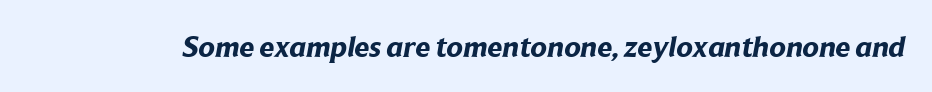
Q: Is the text bold? A: Yes.
Q: Is the typeface a serif or a sans-serif typeface? A: Sans-serif.
Q: Is the text underlined? A: No.
Q: Is the spacing between letters normal or unusually wide? A: Normal.
Q: Width (condensed, normal, or wide)? A: Normal.
Q: Stroke contrast? A: Low.
Q: x-height? A: Medium.
Q: Monospaced? A: No.
